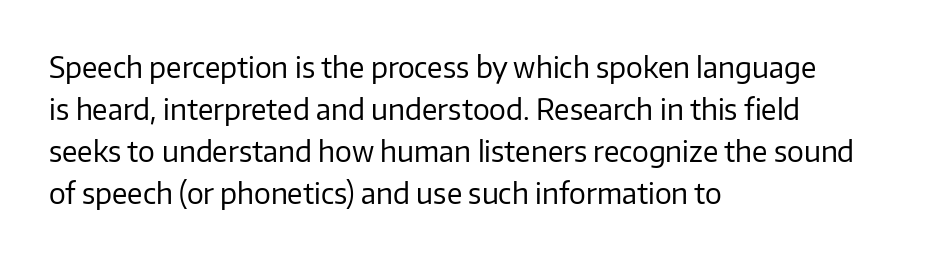
Q: Is the text bold? A: No.
Q: Is the text italic (slanted)? A: No, it is upright.
Q: Is the typeface a serif or a sans-serif typeface? A: Sans-serif.
Q: Is the text underlined? A: No.
Q: How is the paragraph aligned? A: Left-aligned.
Q: Is the spacing between letters normal or unusually wide? A: Normal.
Q: Is the spacing between lines tight, normal or loose? A: Normal.
Q: Width (condensed, normal, or wide)? A: Normal.
Q: Stroke contrast? A: Low.
Q: x-height? A: Medium.
Q: Monospaced? A: No.
